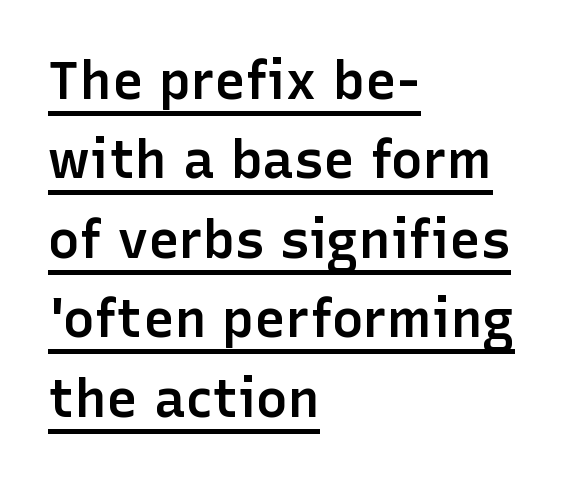
{"serif": "no", "italic": "no", "bold": "semi", "weight": "semibold", "width": "normal", "stroke_contrast": "low", "x_height": "medium", "monospaced": "no", "underline": "yes", "align": "left", "line_spacing": "normal", "line_spacing_ratio": 1.5, "letter_spacing": "normal", "letter_spacing_em": 0.0, "glyph_px": 53}
